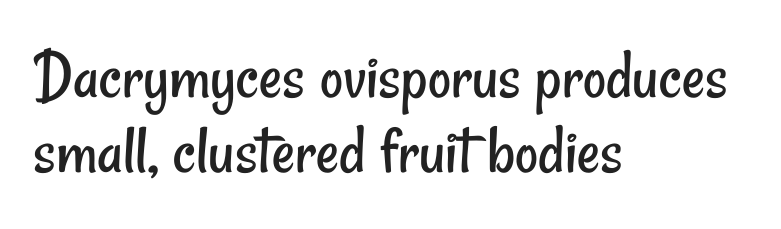
Regarding serifs, this sample does without them. These lines are set flush left with a ragged right edge. The rendering uses a small line-height, squeezing the rows. Default kerning and tracking; the words read as compact shapes. Unmarked baselines from the first word to the last.
